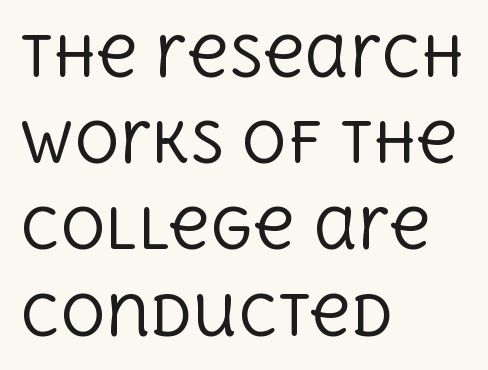
The horizontal fit of the characters is conventional and even. This sample uses a serif face. Letters rest on an invisible, unmarked baseline. Interline gaps are of average width in this sample.
